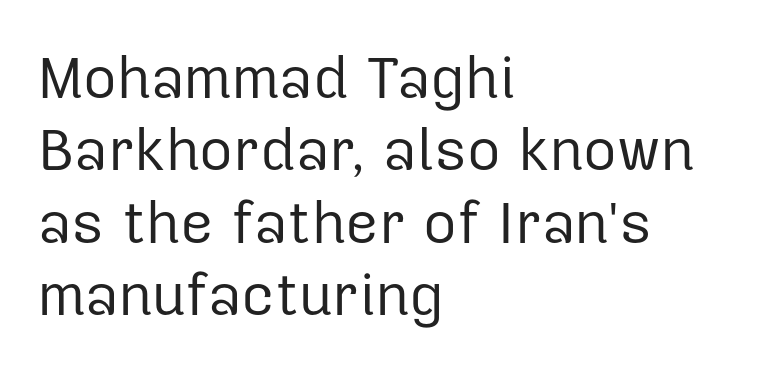
Q: Is the text bold? A: No.
Q: Is the text italic (slanted)? A: No, it is upright.
Q: Is the typeface a serif or a sans-serif typeface? A: Sans-serif.
Q: Is the text underlined? A: No.
Q: How is the paragraph aligned? A: Left-aligned.
Q: Is the spacing between letters normal or unusually wide? A: Normal.
Q: Is the spacing between lines tight, normal or loose? A: Normal.
Q: Width (condensed, normal, or wide)? A: Normal.
Q: Stroke contrast? A: Low.
Q: x-height? A: Medium.
Q: Monospaced? A: No.
